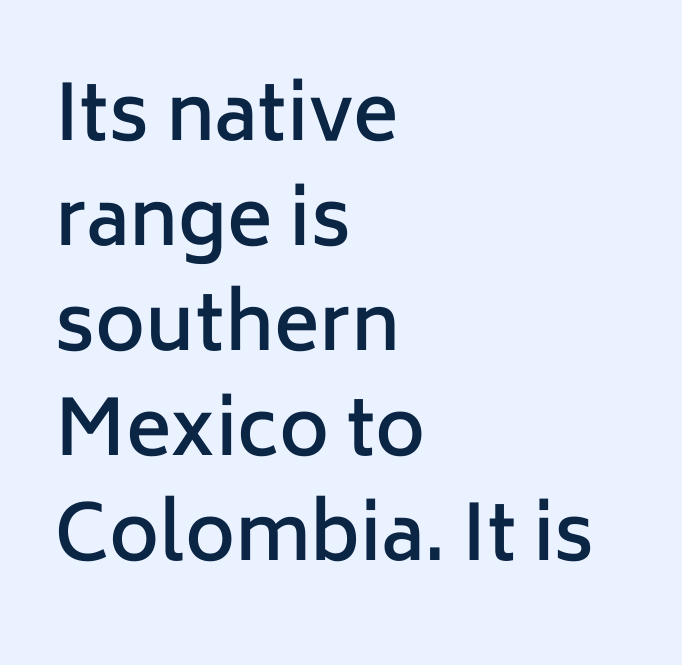
{"serif": "no", "italic": "no", "bold": "semi", "weight": "semibold", "width": "normal", "stroke_contrast": "low", "x_height": "medium", "monospaced": "no", "underline": "no", "align": "left", "line_spacing": "normal", "line_spacing_ratio": 1.38, "letter_spacing": "normal", "letter_spacing_em": 0.0, "glyph_px": 76}
